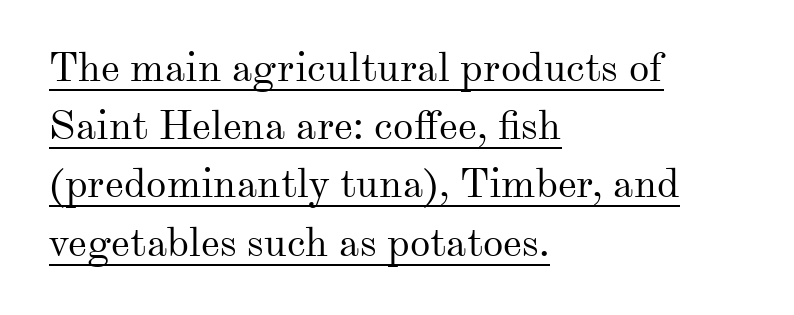
{"serif": "yes", "italic": "no", "bold": "no", "weight": "regular", "width": "normal", "stroke_contrast": "medium", "x_height": "small", "monospaced": "no", "underline": "yes", "align": "left", "line_spacing": "normal", "line_spacing_ratio": 1.42, "letter_spacing": "normal", "letter_spacing_em": 0.0, "glyph_px": 41}
